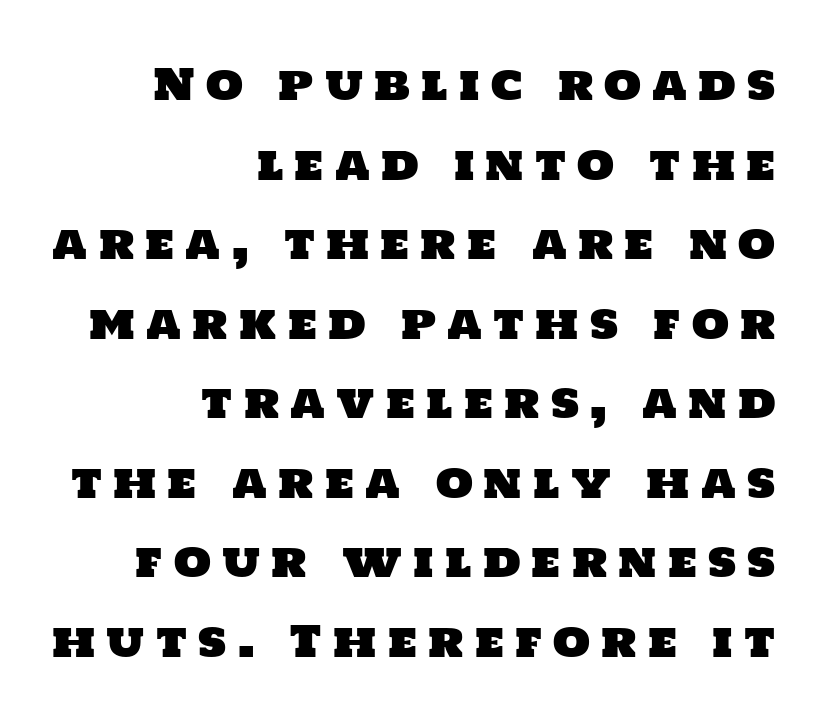
{"serif": "no", "width": "normal", "stroke_contrast": "low", "x_height": "large", "monospaced": "no", "underline": "no", "align": "right", "line_spacing_ratio": 1.85, "letter_spacing": "wide", "letter_spacing_em": 0.26, "glyph_px": 43}
